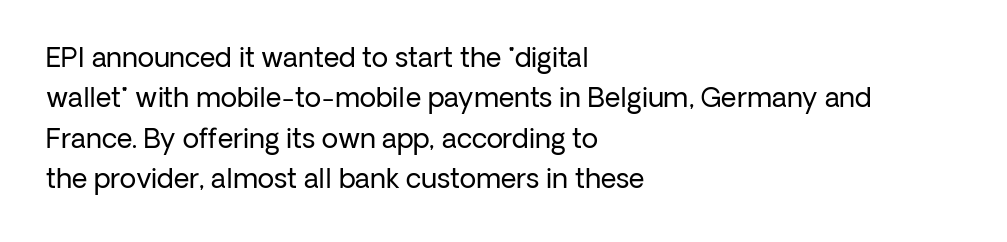
The image shows 27 px text type, upright; set left-aligned, normal line spacing (1.5x), normal letter spacing, not underlined.
